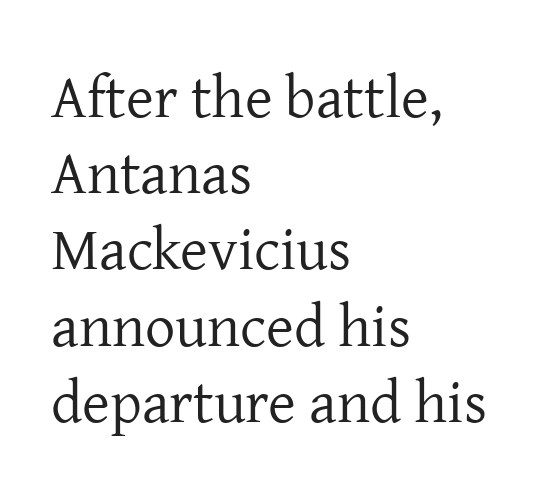
Q: Is the text bold? A: No.
Q: Is the text italic (slanted)? A: No, it is upright.
Q: Is the typeface a serif or a sans-serif typeface? A: Serif.
Q: Is the text underlined? A: No.
Q: How is the paragraph aligned? A: Left-aligned.
Q: Is the spacing between letters normal or unusually wide? A: Normal.
Q: Is the spacing between lines tight, normal or loose? A: Normal.
Q: Width (condensed, normal, or wide)? A: Normal.
Q: Stroke contrast? A: Low.
Q: x-height? A: Medium.
Q: Monospaced? A: No.
